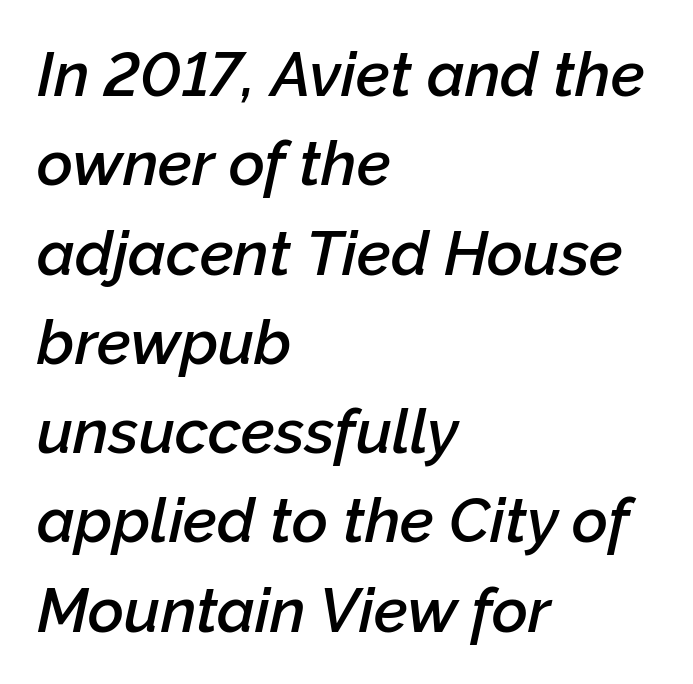
{"italic": "yes", "lean": "right", "slant_degrees": 12, "bold": "semi", "weight": "semibold", "width": "normal", "stroke_contrast": "low", "x_height": "medium", "monospaced": "no", "underline": "no", "align": "left", "line_spacing": "normal", "line_spacing_ratio": 1.44, "letter_spacing": "normal", "letter_spacing_em": 0.0, "glyph_px": 62}
